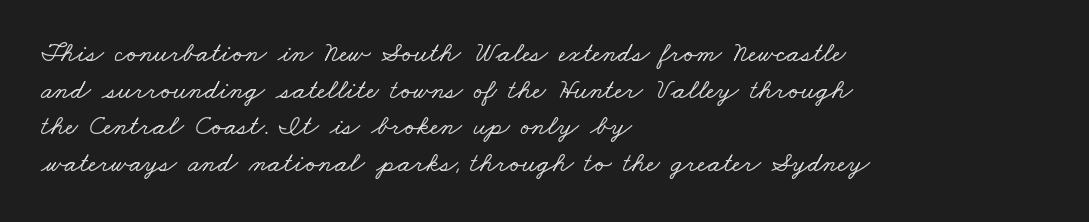
{"serif": "yes", "width": "wide", "stroke_contrast": "low", "x_height": "small", "monospaced": "no", "underline": "no", "align": "left", "line_spacing": "normal", "line_spacing_ratio": 1.31, "letter_spacing": "normal", "letter_spacing_em": 0.0, "glyph_px": 28}
